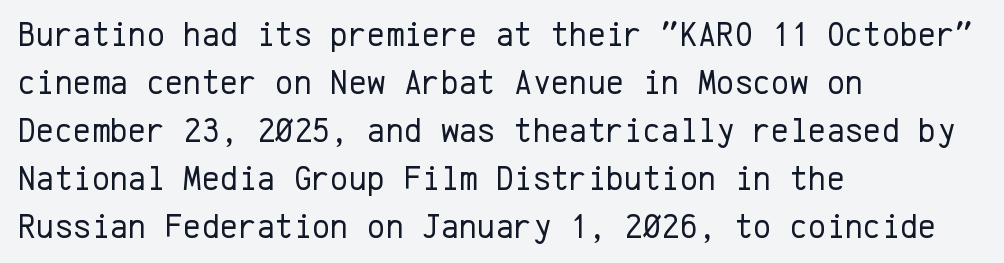
The image shows 35 px regular-weight sans-serif type, upright, monospaced; set left-aligned, normal line spacing (1.37x), normal letter spacing, not underlined; low stroke contrast and a medium x-height.
